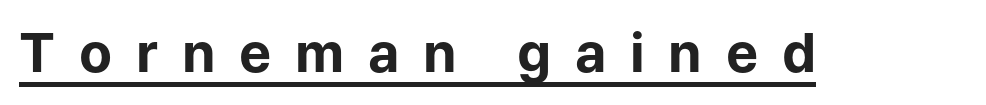
Loose tracking; the words dissolve into strings of separated letters. Heft: maximum for text — a bold. The passage shown is typed in a proportional face where columns would drift. A baseline rule has been typeset under these characters. Grotesque or geometric, the face here clearly has no serifs. In terms of posture, this sample is upright.
